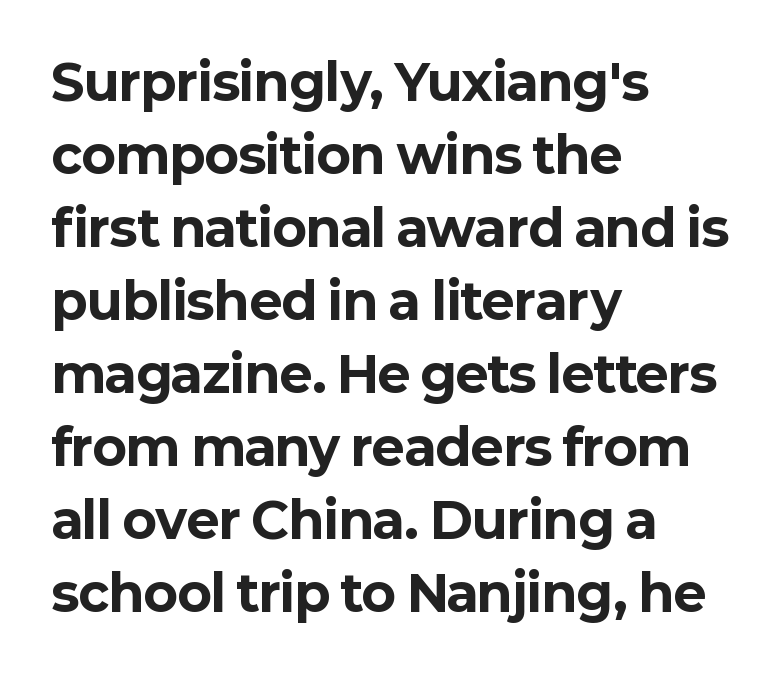
{"serif": "no", "italic": "no", "bold": "yes", "weight": "bold", "width": "normal", "stroke_contrast": "low", "x_height": "medium", "monospaced": "no", "underline": "no", "align": "left", "line_spacing": "normal", "line_spacing_ratio": 1.46, "letter_spacing": "normal", "letter_spacing_em": 0.0, "glyph_px": 50}
